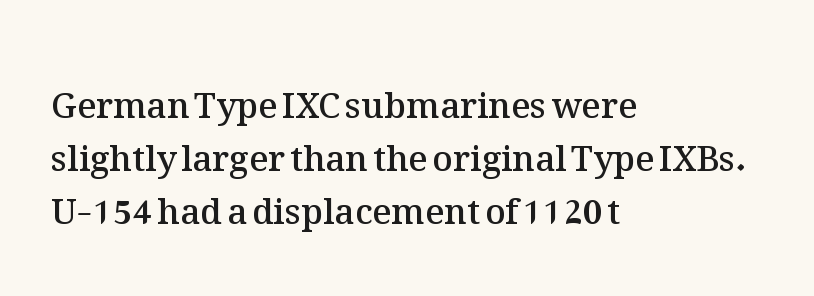
{"italic": "no", "bold": "semi", "weight": "semibold", "width": "normal", "stroke_contrast": "medium", "x_height": "medium", "monospaced": "no", "underline": "no", "align": "left", "line_spacing": "normal", "line_spacing_ratio": 1.51, "letter_spacing": "normal", "letter_spacing_em": 0.0, "glyph_px": 35}
